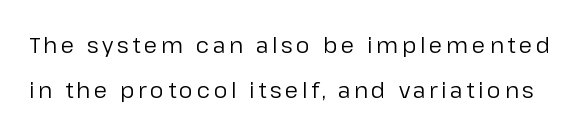
The image shows 22 px text type, upright; set loose line spacing (2.03x), not underlined.
